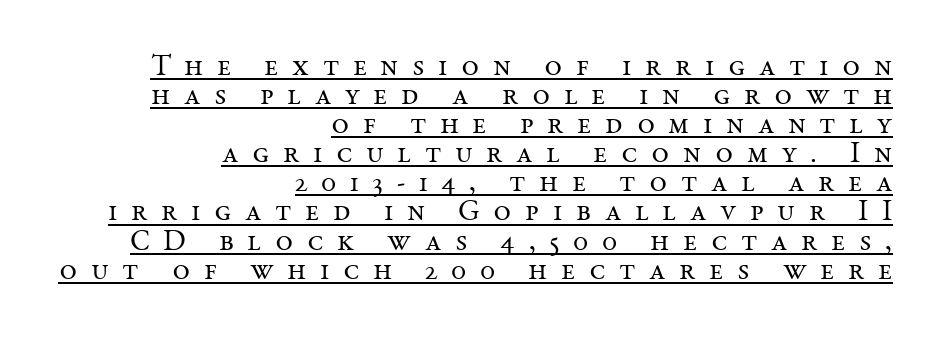
{"serif": "yes", "italic": "no", "bold": "no", "weight": "regular", "width": "normal", "stroke_contrast": "medium", "x_height": "medium", "monospaced": "no", "underline": "yes", "align": "right", "line_spacing": "tight", "line_spacing_ratio": 0.97, "letter_spacing": "wide", "letter_spacing_em": 0.45, "glyph_px": 30}
